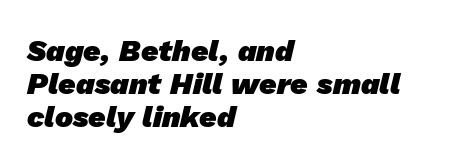
{"serif": "no", "bold": "yes", "weight": "heavy", "width": "normal", "stroke_contrast": "low", "x_height": "medium", "monospaced": "no", "underline": "no", "align": "left", "line_spacing": "tight", "line_spacing_ratio": 1.1, "letter_spacing": "normal", "letter_spacing_em": 0.0, "glyph_px": 30}
